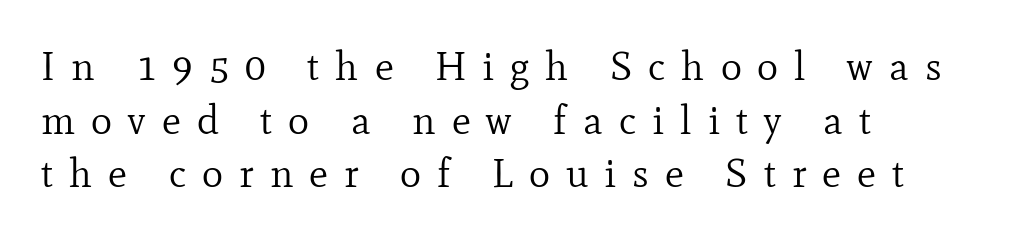
Posture: vertical. Baseline-to-baseline distance is the conventional proportion of letter height. Old-style or modern, the face here clearly has serifs. Each letter keeps its own natural width here, so spacing adapts to shape. Weight: not bold — regular or lighter. Horizontally, the lines are justified to the leading edge only.
